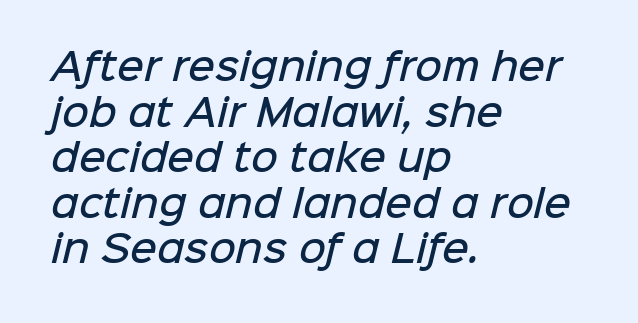
Q: Is the text bold? A: Semi-bold.
Q: Is the typeface a serif or a sans-serif typeface? A: Sans-serif.
Q: Is the text underlined? A: No.
Q: How is the paragraph aligned? A: Left-aligned.
Q: Is the spacing between letters normal or unusually wide? A: Normal.
Q: Width (condensed, normal, or wide)? A: Normal.
Q: Stroke contrast? A: Low.
Q: x-height? A: Medium.
Q: Monospaced? A: No.
